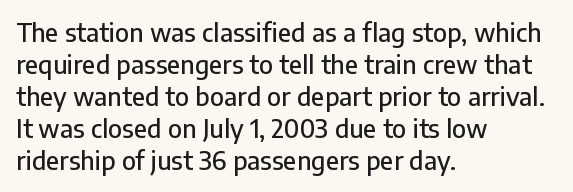
Q: Is the text italic (slanted)? A: No, it is upright.
Q: Is the text underlined? A: No.
Q: How is the paragraph aligned? A: Left-aligned.
Q: Is the spacing between letters normal or unusually wide? A: Normal.
Q: Is the spacing between lines tight, normal or loose? A: Normal.
